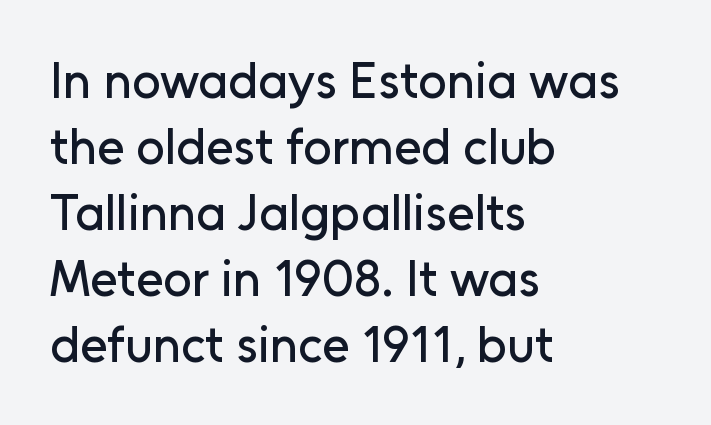
The image shows 50 px sans-serif type, upright; set left-aligned, normal line spacing (1.32x), normal letter spacing, not underlined; low stroke contrast and a medium x-height.
